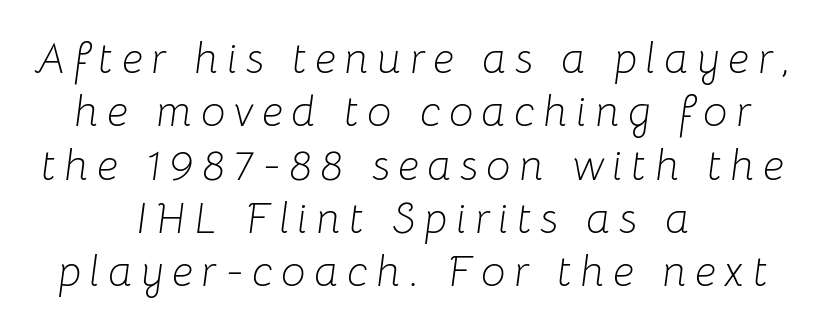
The typography opts for an oblique posture over an upright one. Short and long lines alike share a common midpoint. This sample uses expanded letter spacing, leaving extra air between glyphs. The typeface has the unassuming heft of standard copy or less. Words float on clear page, feet unadorned.
